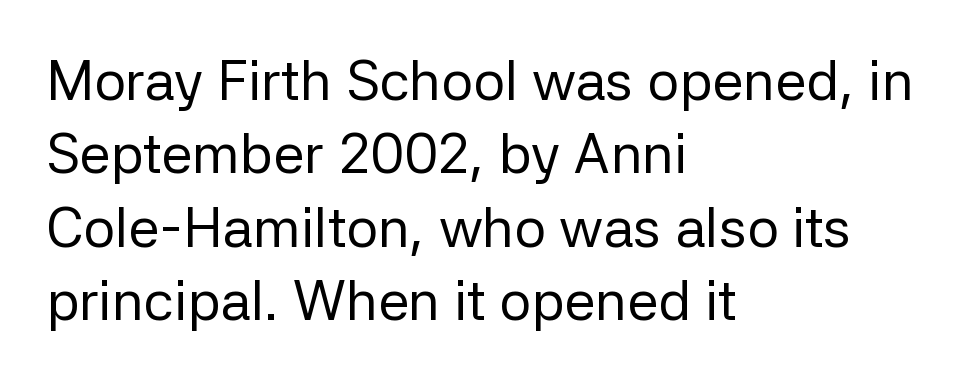
The image shows 56 px regular-weight sans-serif type, upright; set left-aligned, normal line spacing (1.31x), normal letter spacing, not underlined; low stroke contrast and a medium x-height.
